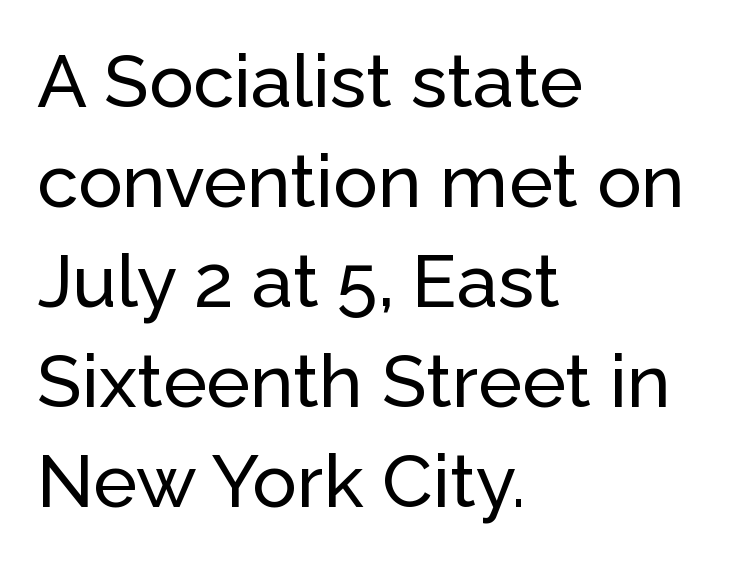
Spacing between characters is what you'd get straight out of the box. The characters display no serif detailing; their extremities are plain. The passage shown is typed in a proportional face where columns would drift. A clean baseline with only descenders dipping below it. You can tell it's not italic because the verticals are truly vertical.
